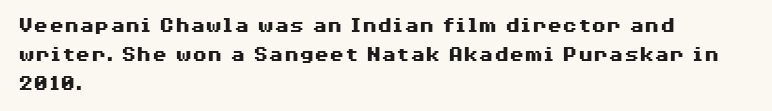
I'd describe the lettering as bold — thick and assertive. Line starts are locked; line ends wander. Nope, not italic — everything's standing straight. Only glyphs here, with clear space below each row.
